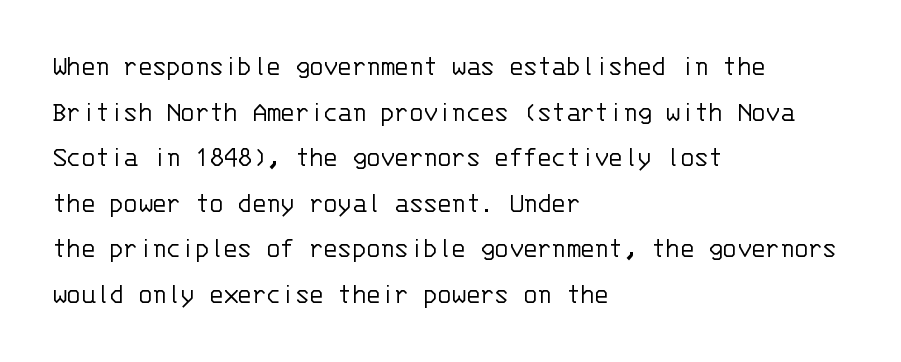
Q: Is the text bold? A: No.
Q: Is the text italic (slanted)? A: No, it is upright.
Q: Is the typeface a serif or a sans-serif typeface? A: Sans-serif.
Q: Is the text underlined? A: No.
Q: How is the paragraph aligned? A: Left-aligned.
Q: Is the spacing between letters normal or unusually wide? A: Normal.
Q: Is the spacing between lines tight, normal or loose? A: Normal.
Q: Width (condensed, normal, or wide)? A: Normal.
Q: Stroke contrast? A: Low.
Q: x-height? A: Large.
Q: Monospaced? A: Yes.
